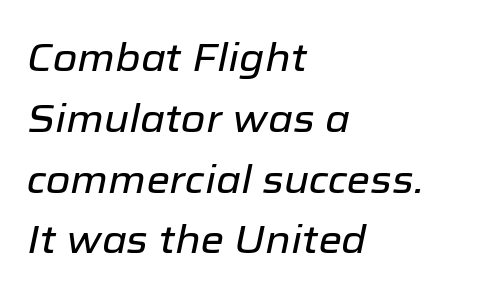
Q: Is the text italic (slanted)? A: Yes, it leans right by about 12 degrees.
Q: Is the text underlined? A: No.
Q: How is the paragraph aligned? A: Left-aligned.
Q: Is the spacing between letters normal or unusually wide? A: Normal.
Q: Is the spacing between lines tight, normal or loose? A: Normal.
Q: Width (condensed, normal, or wide)? A: Normal.
Q: Stroke contrast? A: Low.
Q: x-height? A: Medium.
Q: Monospaced? A: No.
